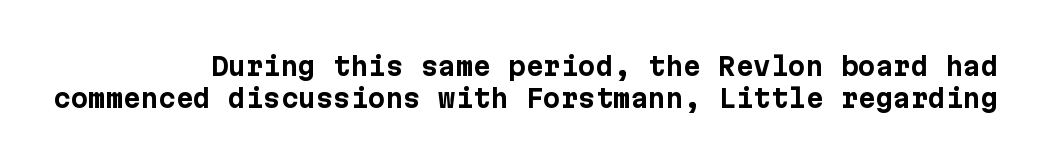
{"italic": "no", "bold": "yes", "underline": "no", "align": "right", "line_spacing": "normal", "line_spacing_ratio": 1.29, "letter_spacing": "normal", "letter_spacing_em": 0.0, "glyph_px": 25}
